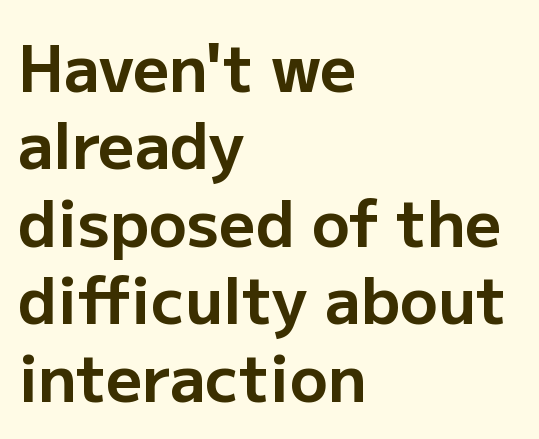
The image shows 63 px bold sans-serif type, upright; set left-aligned, line spacing 1.23x, normal letter spacing, not underlined; low stroke contrast and a medium x-height.
